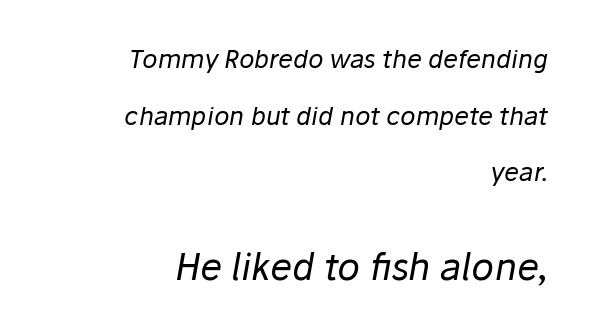
If you squint, the bottom block still reads clearly — it's the larger of the two. Line ends are locked; line starts wander. Decoration check: the copy has no underline. These glyphs show unthickened strokes, regular width or finer. This sample has the flowing, uneven cadence of proportional lettering. Airy leading.
